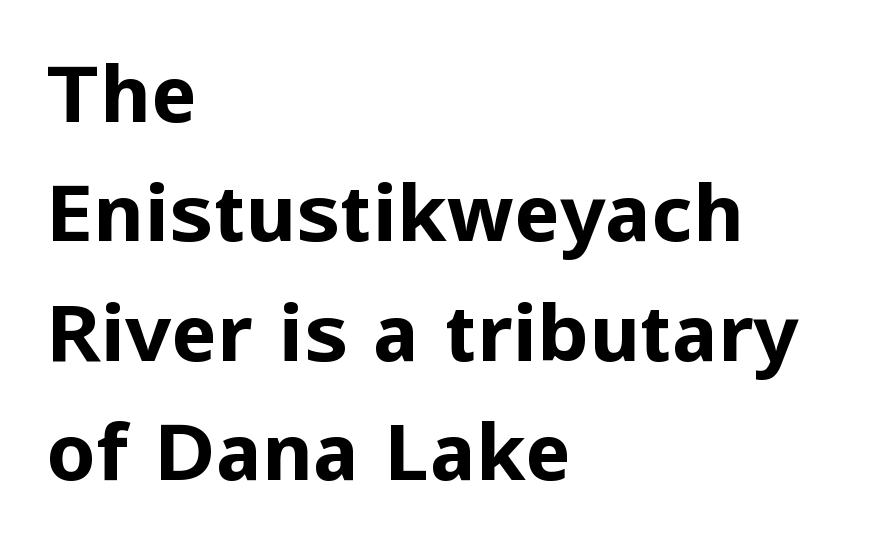
The image shows 78 px bold sans-serif type, upright; set left-aligned, normal line spacing (1.53x), normal letter spacing, not underlined; low stroke contrast and a medium x-height.
